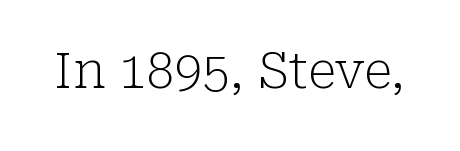
Q: Is the text bold? A: No.
Q: Is the text italic (slanted)? A: No, it is upright.
Q: Is the typeface a serif or a sans-serif typeface? A: Serif.
Q: Is the text underlined? A: No.
Q: Is the spacing between letters normal or unusually wide? A: Normal.
Q: Width (condensed, normal, or wide)? A: Normal.
Q: Stroke contrast? A: Low.
Q: x-height? A: Medium.
Q: Monospaced? A: No.
